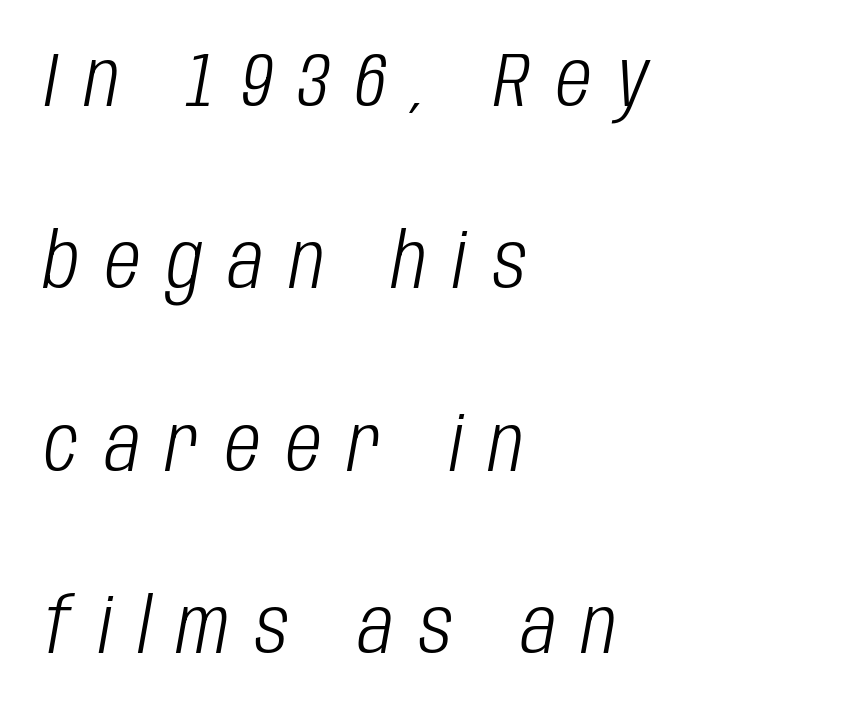
The image shows 77 px light, condensed type, italic (leaning right); set left-aligned, loose line spacing (2.37x), unusually wide letter spacing (+0.34 em), not underlined; low stroke contrast and a large x-height.
